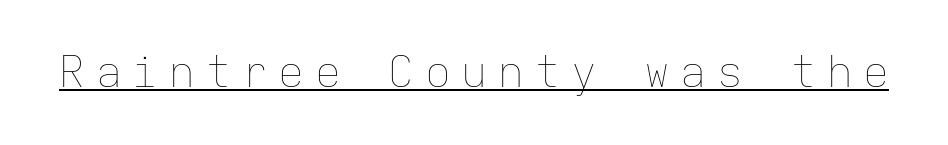
Q: Is the text bold? A: No.
Q: Is the text italic (slanted)? A: No, it is upright.
Q: Is the text underlined? A: Yes.
Q: Is the spacing between letters normal or unusually wide? A: Unusually wide.
Q: Width (condensed, normal, or wide)? A: Normal.
Q: Stroke contrast? A: Low.
Q: x-height? A: Medium.
Q: Monospaced? A: Yes.
